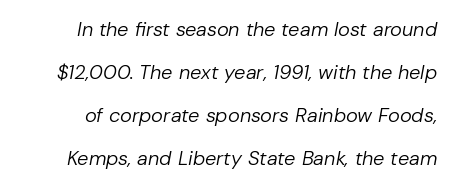
Q: Is the text bold? A: No.
Q: Is the text italic (slanted)? A: Yes, it leans right by about 10 degrees.
Q: Is the text underlined? A: No.
Q: Is the spacing between letters normal or unusually wide? A: Normal.
Q: Is the spacing between lines tight, normal or loose? A: Loose.
